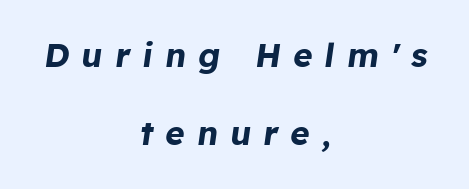
Q: Is the text bold? A: Yes.
Q: Is the text italic (slanted)? A: Yes, it leans right by about 8 degrees.
Q: Is the text underlined? A: No.
Q: How is the paragraph aligned? A: Centered.
Q: Is the spacing between letters normal or unusually wide? A: Unusually wide.
Q: Is the spacing between lines tight, normal or loose? A: Loose.
Q: Width (condensed, normal, or wide)? A: Normal.
Q: Stroke contrast? A: Low.
Q: x-height? A: Medium.
Q: Monospaced? A: No.
